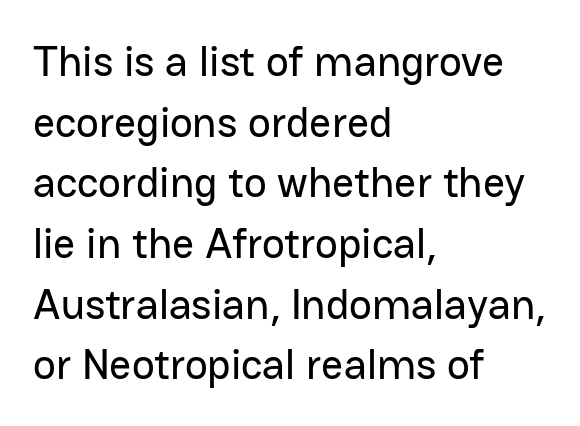
Looks like regular typesetting: each glyph gets only the width it needs. The specimen reads as upright at a glance. A sans-serif font was chosen for this passage. Teacher's note: observe the even left margin — that is flush-left alignment.
